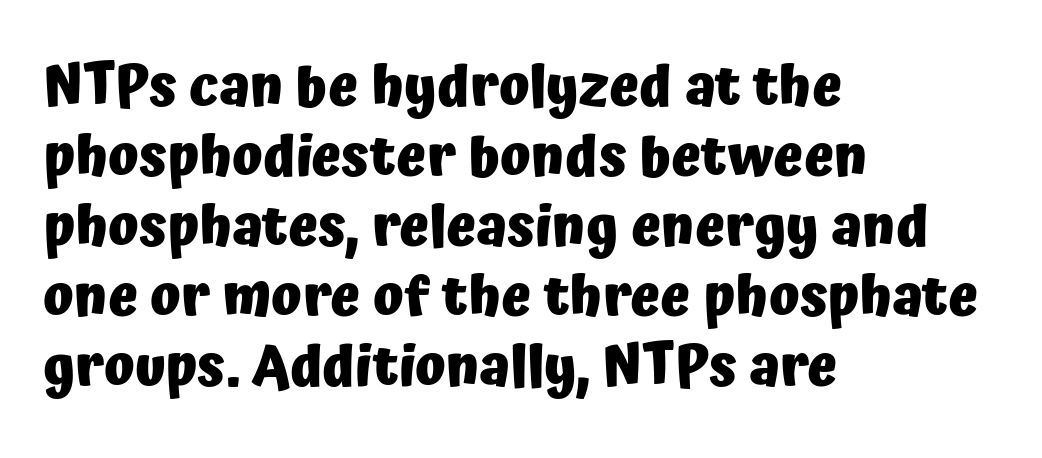
The image shows 56 px heavy sans-serif type, upright; set left-aligned, normal line spacing (1.25x), normal letter spacing, not underlined; low stroke contrast and a medium x-height.
